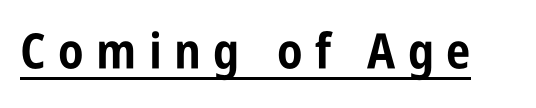
The image shows 49 px bold, condensed sans-serif type, upright; set unusually wide letter spacing (+0.25 em), underlined; low stroke contrast and a large x-height.
